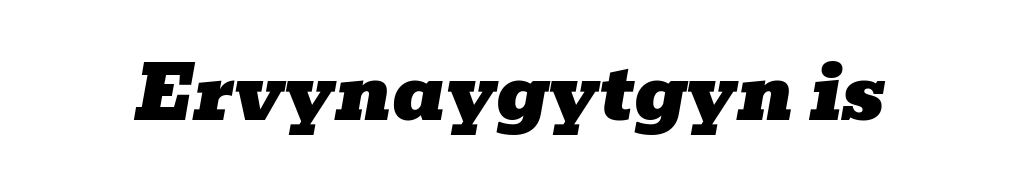
{"serif": "yes", "italic": "yes", "lean": "right", "slant_degrees": 10, "width": "wide", "stroke_contrast": "low", "x_height": "medium", "monospaced": "no", "underline": "no", "letter_spacing": "normal", "letter_spacing_em": 0.0, "glyph_px": 74}
